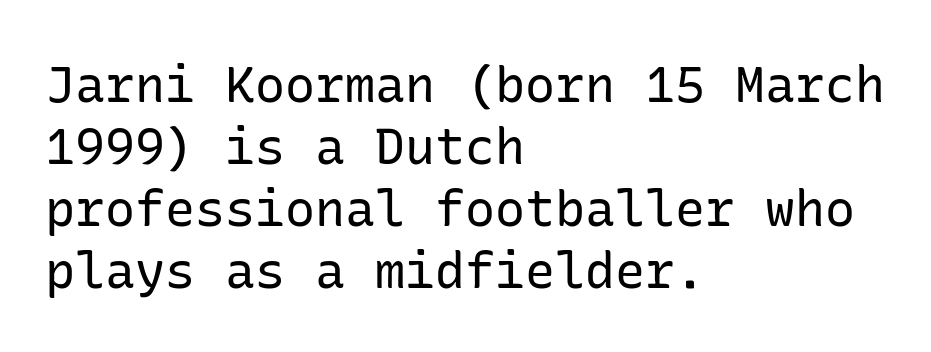
Italic: no, the glyphs are upright roman. Tracking value appears to be zero — textbook default spacing. Line starts are locked; line ends wander. Counters stay open thanks to moderate or lighter strokes.
